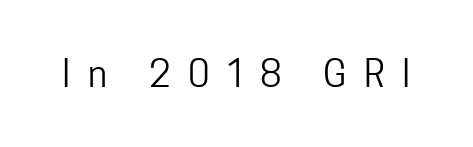
{"serif": "no", "italic": "no", "bold": "no", "weight": "regular", "width": "condensed", "stroke_contrast": "low", "x_height": "medium", "monospaced": "no", "underline": "no", "letter_spacing": "wide", "letter_spacing_em": 0.48, "glyph_px": 36}
